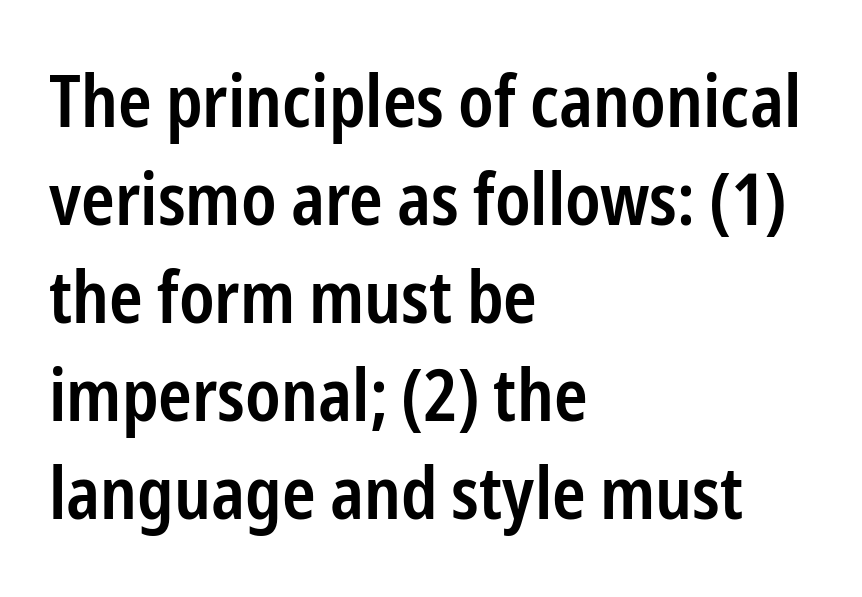
{"serif": "no", "italic": "no", "bold": "semi", "weight": "semibold", "width": "condensed", "stroke_contrast": "low", "x_height": "medium", "monospaced": "no", "underline": "no", "align": "left", "line_spacing": "normal", "line_spacing_ratio": 1.36, "letter_spacing": "normal", "letter_spacing_em": 0.0, "glyph_px": 72}
